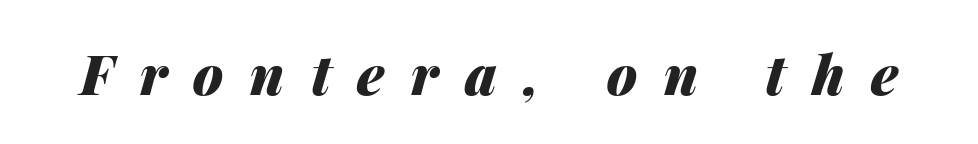
{"italic": "yes", "lean": "right", "slant_degrees": 14, "bold": "yes", "weight": "heavy", "width": "normal", "stroke_contrast": "medium", "x_height": "medium", "monospaced": "no", "underline": "no", "letter_spacing": "wide", "letter_spacing_em": 0.48, "glyph_px": 55}
